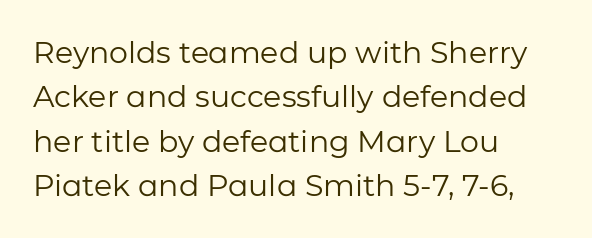
All the whitespace from short lines collects on the right. Check under the words: just untouched page. The horizontal fit of the characters is conventional and even. Grotesque or geometric, the face here clearly has no serifs.
